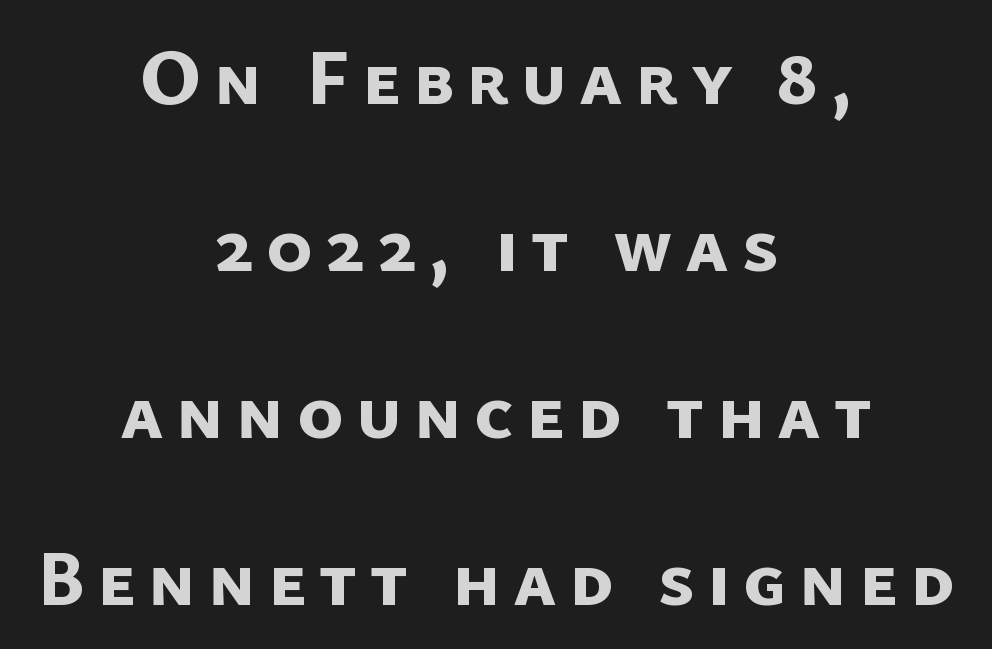
A centered setting, common on invitations and titles, is used for this passage. Nothing sits at the stroke ends, so this counts as sans-serif. The leading is generous, giving the passage an open texture. The words here are not underlined.
